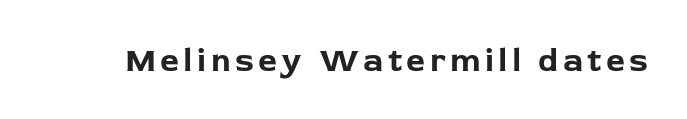
Q: Is the text bold? A: Yes.
Q: Is the text italic (slanted)? A: No, it is upright.
Q: Is the typeface a serif or a sans-serif typeface? A: Sans-serif.
Q: Is the text underlined? A: No.
Q: Width (condensed, normal, or wide)? A: Normal.
Q: Stroke contrast? A: Low.
Q: x-height? A: Medium.
Q: Monospaced? A: No.
